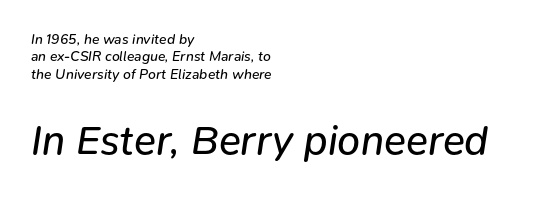
Looking at the ascenders, they clearly lean. Each new line begins a customary step beneath the previous one. The compositor pushed each line to the left boundary. The rendering keeps characters at their native spacing. Size hierarchy here favors the trailing block over the leading one.
